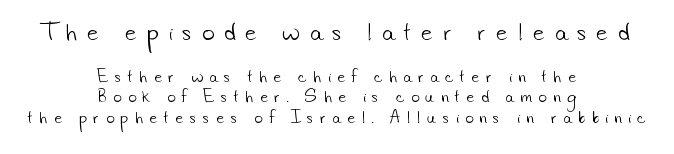
The image shows 21 px text type; set centered, normal line spacing (1.47x), unusually wide letter spacing (+0.48 em), not underlined; the first (top) block is 1.5x larger.
